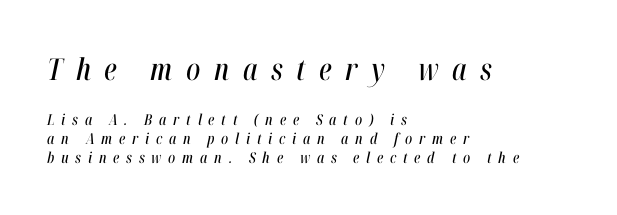
{"italic": "yes", "lean": "right", "slant_degrees": 12, "width": "condensed", "stroke_contrast": "high", "x_height": "medium", "monospaced": "no", "underline": "no", "align": "left", "line_spacing": "normal", "line_spacing_ratio": 1.25, "letter_spacing": "wide", "letter_spacing_em": 0.45, "larger_block": "first", "size_ratio": 2.0, "glyph_px": 30}
